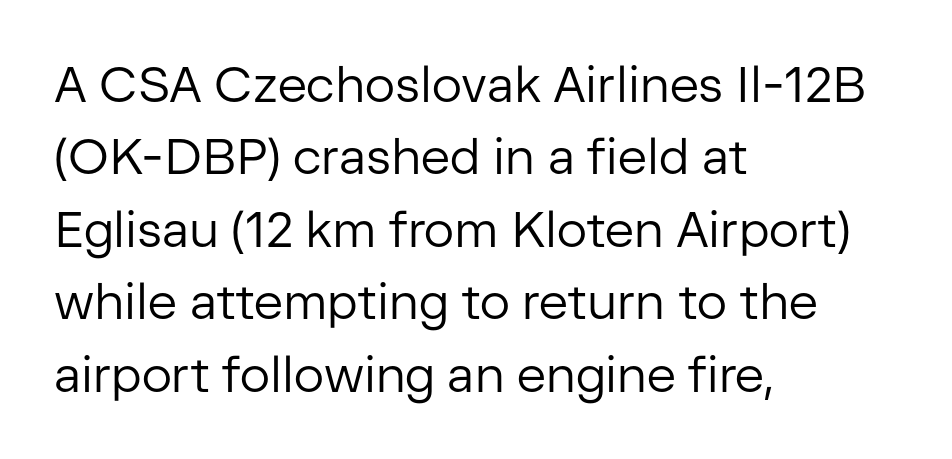
The image shows 50 px regular-weight sans-serif type, upright; set left-aligned, normal line spacing (1.45x), normal letter spacing, not underlined; low stroke contrast and a medium x-height.
